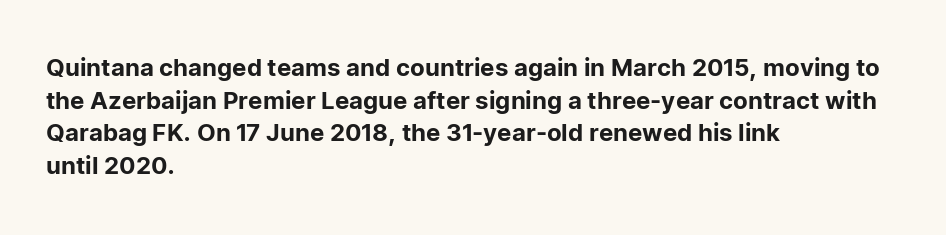
{"italic": "no", "underline": "no", "align": "left", "line_spacing": "normal", "line_spacing_ratio": 1.36, "letter_spacing": "normal", "letter_spacing_em": 0.0, "glyph_px": 24}
